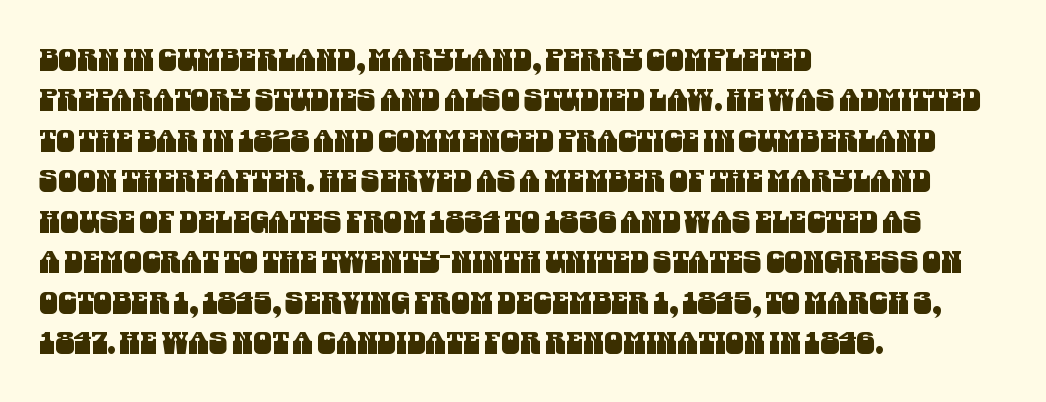
Q: Is the typeface a serif or a sans-serif typeface? A: Sans-serif.
Q: Is the text underlined? A: No.
Q: How is the paragraph aligned? A: Left-aligned.
Q: Is the spacing between letters normal or unusually wide? A: Normal.
Q: Is the spacing between lines tight, normal or loose? A: Normal.
Q: Width (condensed, normal, or wide)? A: Condensed.
Q: Stroke contrast? A: Medium.
Q: x-height? A: Large.
Q: Monospaced? A: No.
